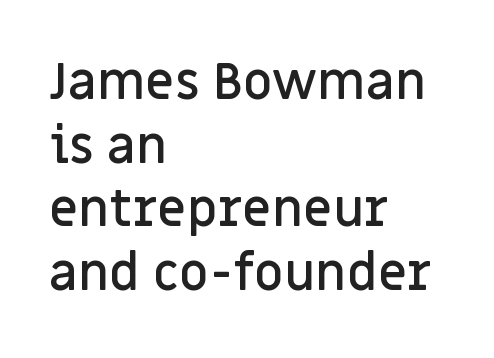
The image shows 51 px semibold sans-serif type, upright; set left-aligned, normal line spacing (1.25x), normal letter spacing, not underlined; low stroke contrast and a large x-height.
